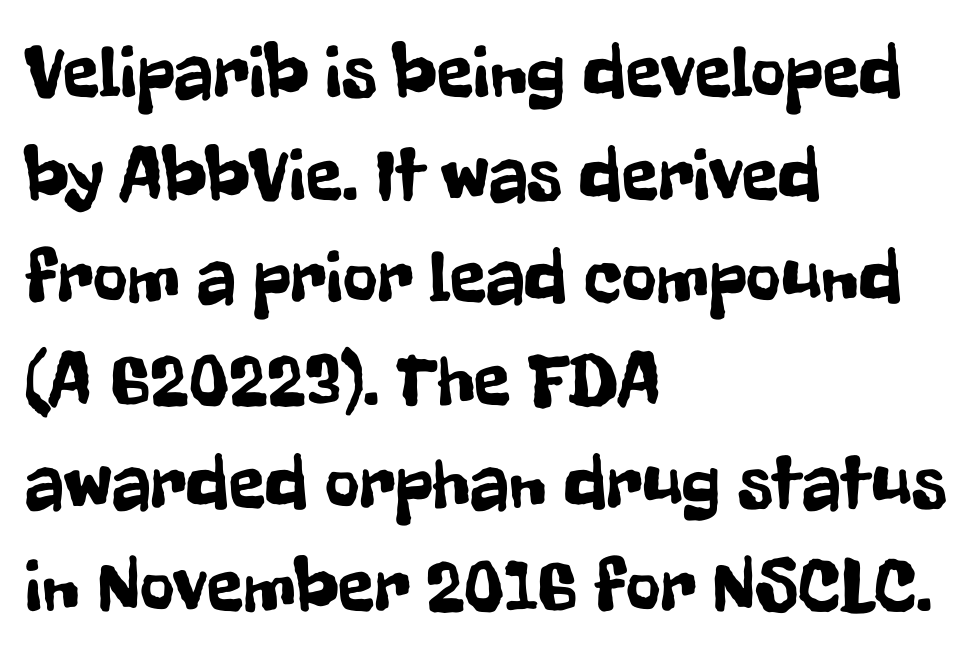
{"serif": "no", "italic": "no", "width": "condensed", "stroke_contrast": "low", "x_height": "medium", "monospaced": "no", "underline": "no", "align": "left", "line_spacing": "normal", "line_spacing_ratio": 1.37, "letter_spacing": "normal", "letter_spacing_em": 0.0, "glyph_px": 75}
